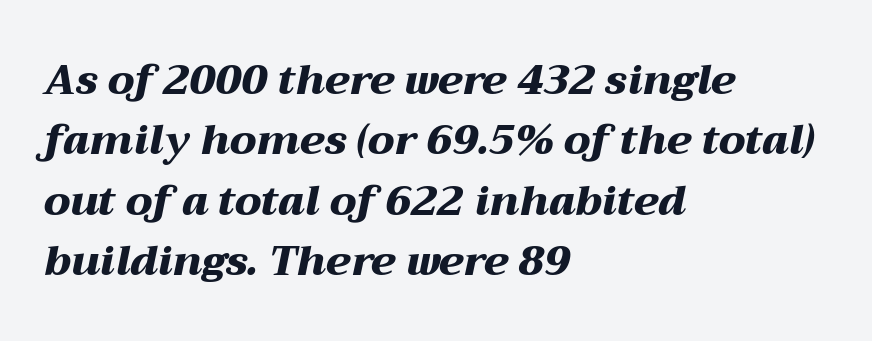
Q: Is the text bold? A: Yes.
Q: Is the text italic (slanted)? A: Yes, it leans right by about 12 degrees.
Q: Is the text underlined? A: No.
Q: How is the paragraph aligned? A: Left-aligned.
Q: Is the spacing between letters normal or unusually wide? A: Normal.
Q: Is the spacing between lines tight, normal or loose? A: Normal.
Q: Width (condensed, normal, or wide)? A: Wide.
Q: Stroke contrast? A: Medium.
Q: x-height? A: Medium.
Q: Monospaced? A: No.
